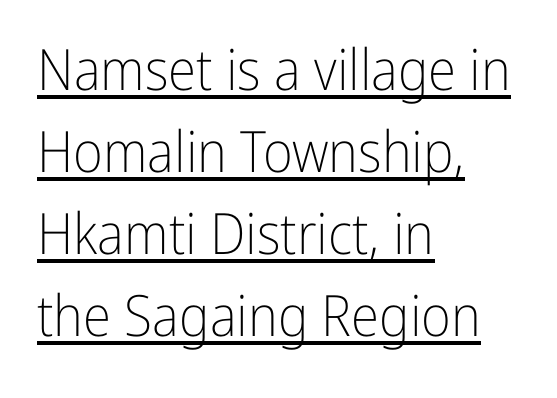
{"serif": "no", "italic": "no", "bold": "no", "weight": "light", "width": "condensed", "stroke_contrast": "low", "x_height": "medium", "monospaced": "no", "underline": "yes", "align": "left", "line_spacing": "normal", "line_spacing_ratio": 1.44, "letter_spacing": "normal", "letter_spacing_em": 0.0, "glyph_px": 57}
